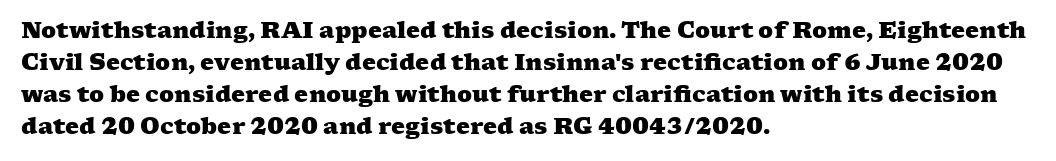
Q: Is the text bold? A: Yes.
Q: Is the text underlined? A: No.
Q: How is the paragraph aligned? A: Left-aligned.
Q: Is the spacing between letters normal or unusually wide? A: Normal.
Q: Is the spacing between lines tight, normal or loose? A: Normal.
